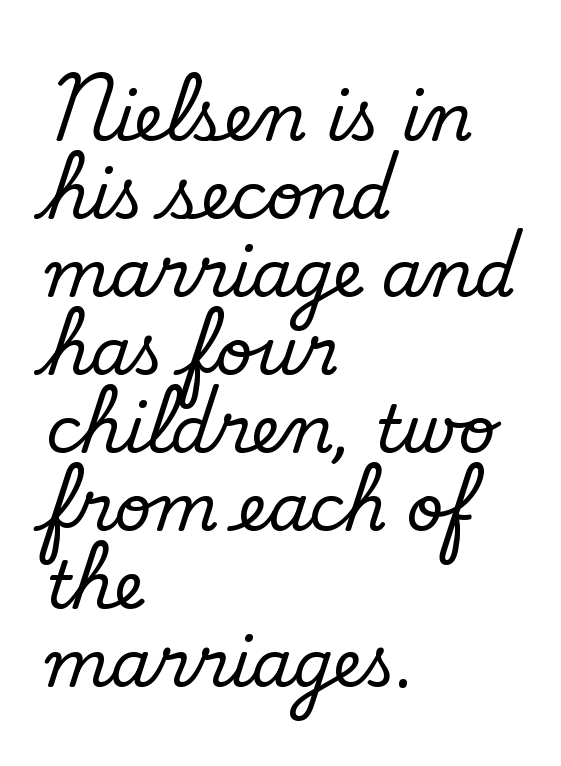
This reads as an unemphasized weight, regular at the heaviest. The face used here is rendered with its standard letterfit. Grotesque or geometric, the face here clearly has no serifs. No word sits above an underline. Alignment: flush left. The rendering uses natural spacing where letterforms have individual widths.
